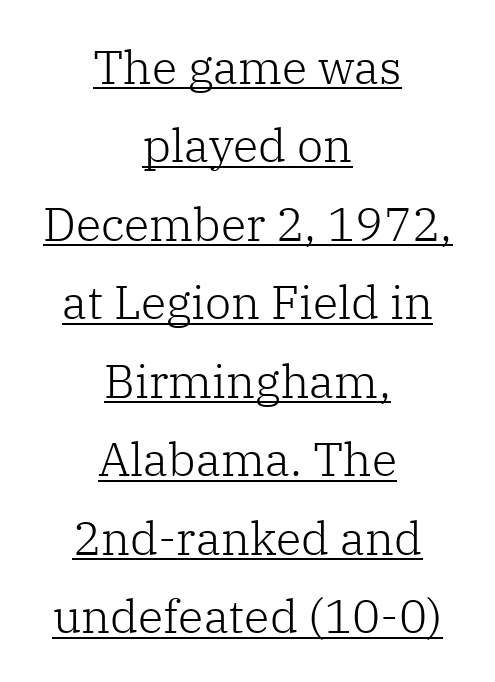
Note the varied advance widths — an 'i' is clearly narrower than an 'm'. Where is the straight margin? There isn't one; the lines are centered. The font family rendered here belongs to the serif group. Words appear dense and cohesive because spacing is normal. Does a line run under the words? Yes, clearly. Stroke thickness stays within the range of a standard reading face or lighter.
